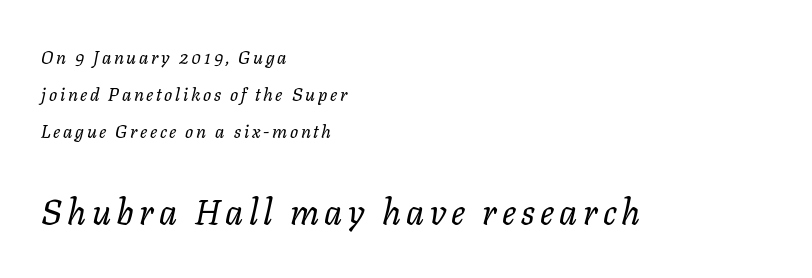
The image shows 35 px regular-weight type, italic (leaning right); set left-aligned, loose line spacing (2.06x), not underlined; the second (bottom) block is 1.94x larger; low stroke contrast and a medium x-height.
